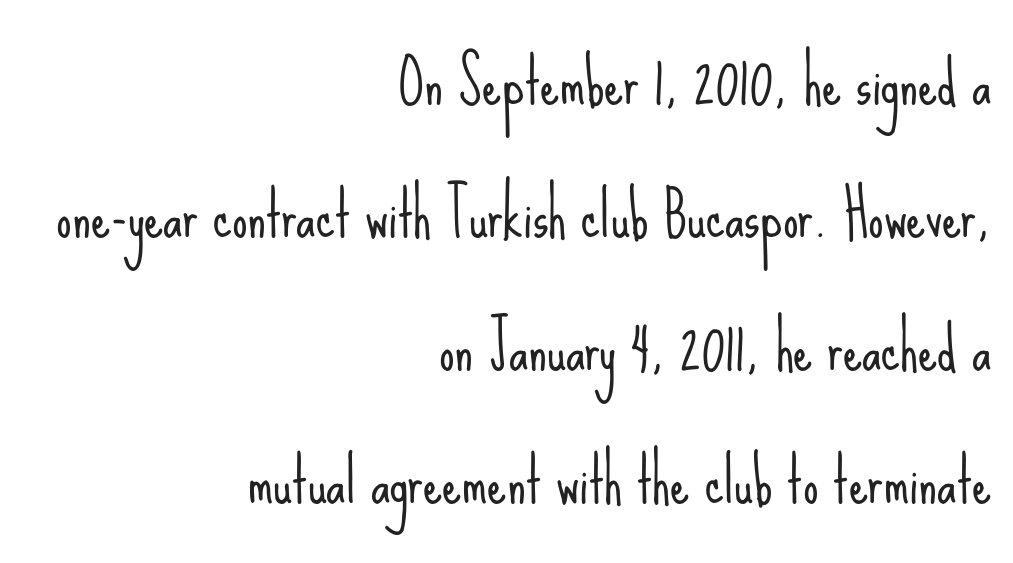
The image shows 61 px light, condensed sans-serif type, upright; set right-aligned, loose line spacing (2.18x), normal letter spacing, not underlined; low stroke contrast and a small x-height.
